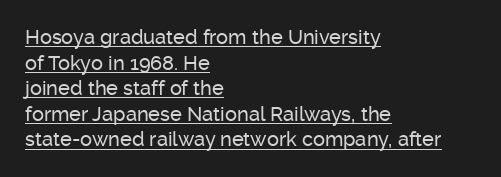
The image shows 20 px text type, upright; set left-aligned, normal line spacing (1.28x), normal letter spacing, underlined.
